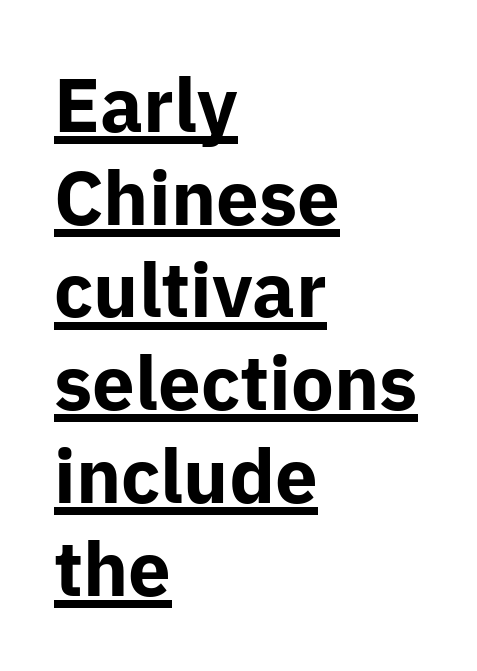
The image shows 76 px bold sans-serif type, upright; set left-aligned, line spacing 1.22x, normal letter spacing, underlined; low stroke contrast and a medium x-height.
